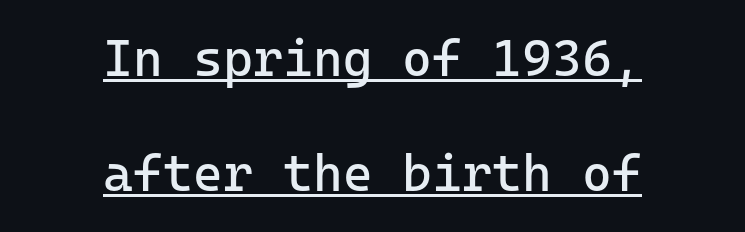
Q: Is the text bold? A: No.
Q: Is the text italic (slanted)? A: No, it is upright.
Q: Is the typeface a serif or a sans-serif typeface? A: Sans-serif.
Q: Is the text underlined? A: Yes.
Q: How is the paragraph aligned? A: Centered.
Q: Is the spacing between letters normal or unusually wide? A: Normal.
Q: Is the spacing between lines tight, normal or loose? A: Loose.
Q: Width (condensed, normal, or wide)? A: Normal.
Q: Stroke contrast? A: Low.
Q: x-height? A: Medium.
Q: Monospaced? A: Yes.
